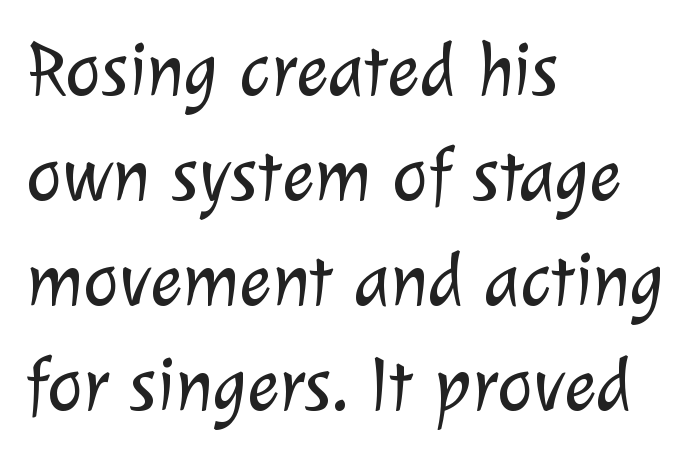
{"serif": "no", "bold": "no", "weight": "light", "width": "normal", "stroke_contrast": "low", "x_height": "medium", "monospaced": "no", "underline": "no", "align": "left", "line_spacing": "normal", "line_spacing_ratio": 1.38, "letter_spacing": "normal", "letter_spacing_em": 0.0, "glyph_px": 76}
